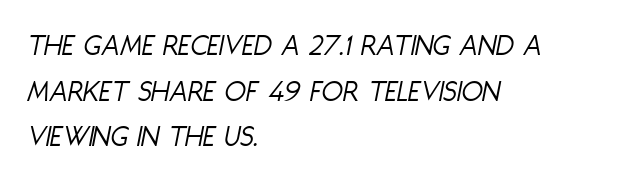
Q: Is the text bold? A: No.
Q: Is the text italic (slanted)? A: Yes, it leans right by about 11 degrees.
Q: Is the text underlined? A: No.
Q: How is the paragraph aligned? A: Left-aligned.
Q: Is the spacing between letters normal or unusually wide? A: Normal.
Q: Is the spacing between lines tight, normal or loose? A: Normal.
Q: Width (condensed, normal, or wide)? A: Condensed.
Q: Stroke contrast? A: Low.
Q: x-height? A: Large.
Q: Monospaced? A: No.
